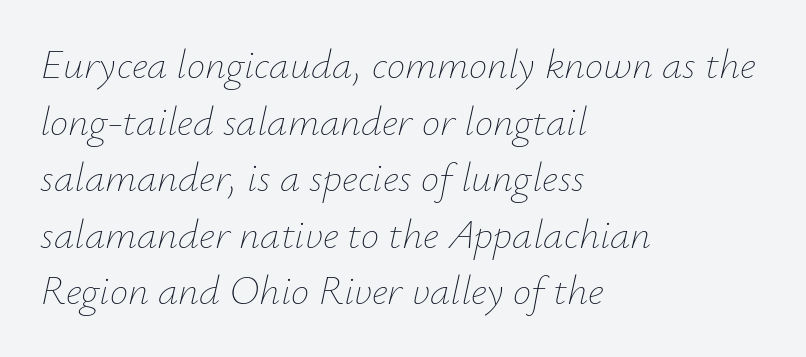
The image shows 41 px thin type, italic (leaning right); set left-aligned, normal line spacing (1.38x), normal letter spacing, not underlined; low stroke contrast and a small x-height.
